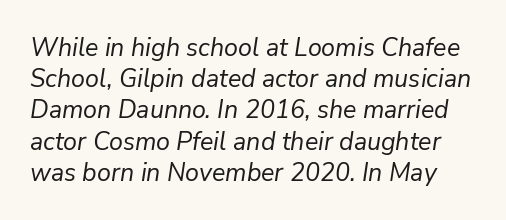
The image shows 25 px text type, italic (leaning right); set normal line spacing (1.25x), normal letter spacing, not underlined.
